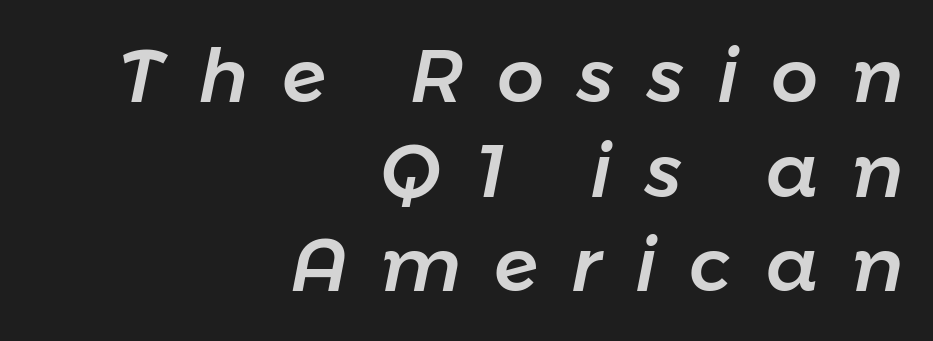
The ragged edge is on the left, which tells us the setting is flush right. It's the slanting kind of type. Is there much room between lines? A standard amount, neither cramped nor airy. Substantial extra tracking has been applied to these lines.
